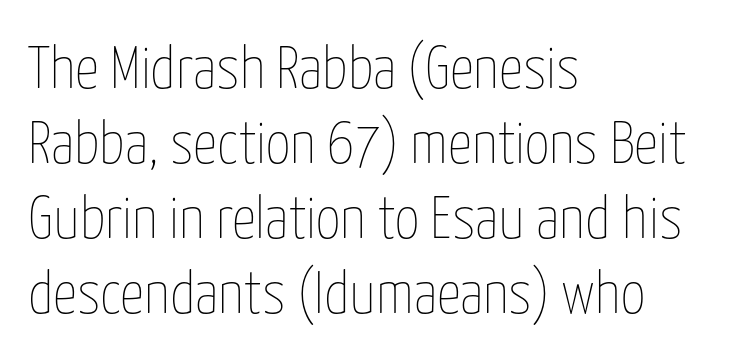
Q: Is the text bold? A: No.
Q: Is the text italic (slanted)? A: No, it is upright.
Q: Is the text underlined? A: No.
Q: How is the paragraph aligned? A: Left-aligned.
Q: Is the spacing between letters normal or unusually wide? A: Normal.
Q: Is the spacing between lines tight, normal or loose? A: Normal.
Q: Width (condensed, normal, or wide)? A: Condensed.
Q: Stroke contrast? A: Low.
Q: x-height? A: Medium.
Q: Monospaced? A: No.
